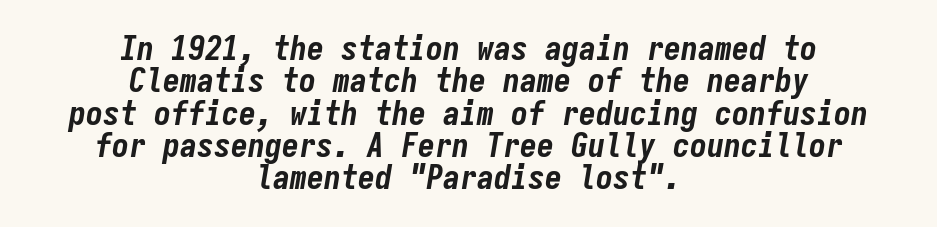
{"italic": "yes", "lean": "right", "slant_degrees": 9, "bold": "yes", "weight": "bold", "width": "condensed", "stroke_contrast": "low", "x_height": "medium", "monospaced": "yes", "underline": "no", "align": "center", "line_spacing": "tight", "line_spacing_ratio": 0.95, "letter_spacing": "normal", "letter_spacing_em": 0.0, "glyph_px": 34}
